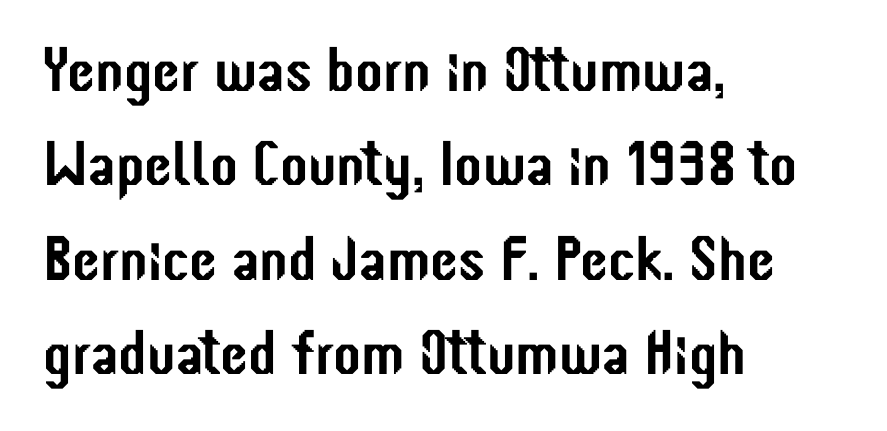
The image shows 63 px condensed sans-serif type, upright; set left-aligned, normal line spacing (1.5x), normal letter spacing, not underlined; low stroke contrast and a medium x-height.
